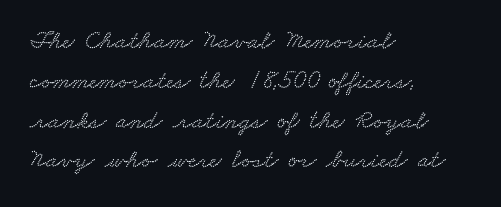
Successive baselines arrive at the customary interval. No extra tracking has been applied to these lines. Reading down the block, your eye returns to a fixed left position each line. The foot of each line stays bare and open.
